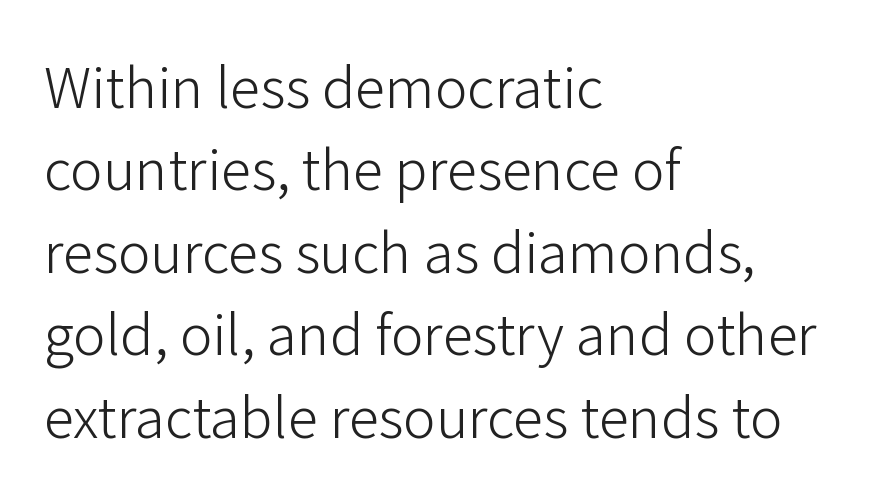
Q: Is the text bold? A: No.
Q: Is the text italic (slanted)? A: No, it is upright.
Q: Is the typeface a serif or a sans-serif typeface? A: Sans-serif.
Q: Is the text underlined? A: No.
Q: How is the paragraph aligned? A: Left-aligned.
Q: Is the spacing between letters normal or unusually wide? A: Normal.
Q: Is the spacing between lines tight, normal or loose? A: Normal.
Q: Width (condensed, normal, or wide)? A: Normal.
Q: Stroke contrast? A: Low.
Q: x-height? A: Medium.
Q: Monospaced? A: No.
